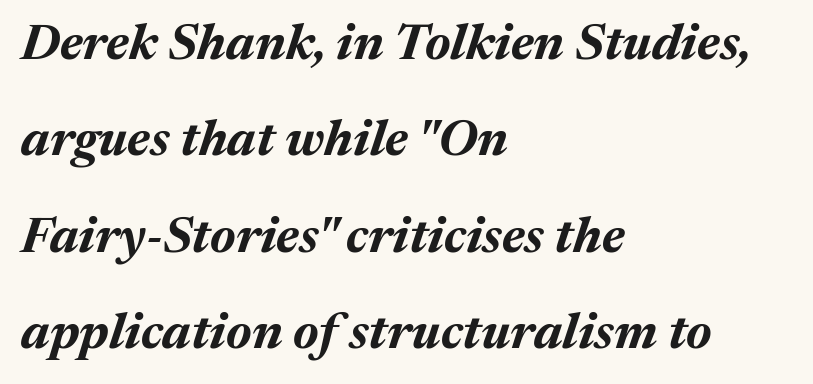
Q: Is the text bold? A: Yes.
Q: Is the text italic (slanted)? A: Yes, it leans right by about 17 degrees.
Q: Is the text underlined? A: No.
Q: How is the paragraph aligned? A: Left-aligned.
Q: Is the spacing between letters normal or unusually wide? A: Normal.
Q: Width (condensed, normal, or wide)? A: Normal.
Q: Stroke contrast? A: Medium.
Q: x-height? A: Medium.
Q: Monospaced? A: No.
